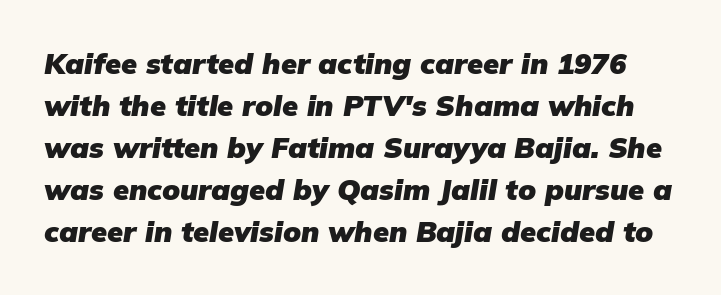
The image shows 29 px heavy type, italic (leaning right); set normal line spacing (1.45x), normal letter spacing, not underlined; low stroke contrast and a medium x-height.
